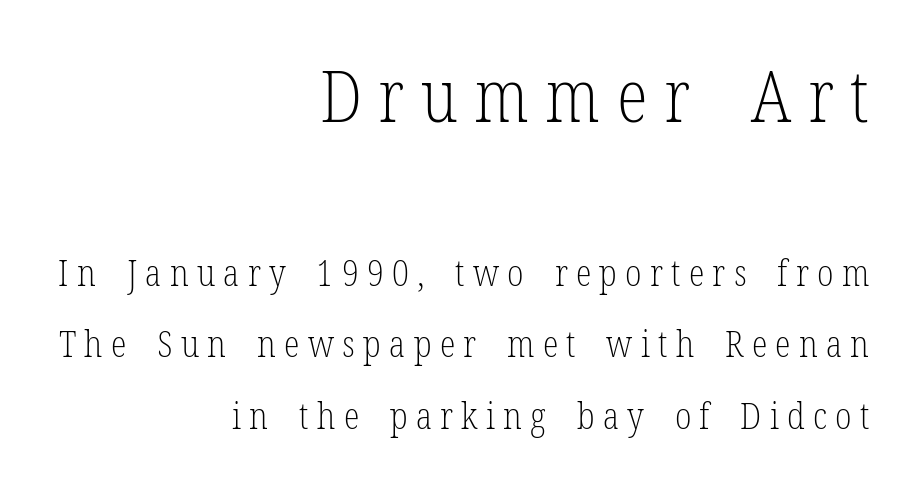
Successive baselines arrive slowly, with a big drop between each. The typesetter chose a ragged-left arrangement here. Look at the glyph heights: the upper group is clearly the bigger setting. Weight class: somewhere from thin through regular. The glyphs in this specimen are seriffed.
